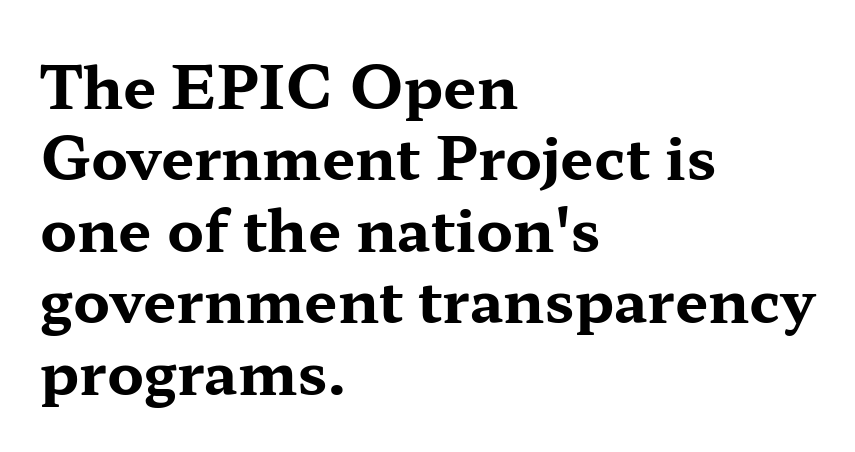
This is roman type, the default non-slanted kind. Plenty of ink on the page — the face is bold. Quick note: underline off. Old-style or modern, the face here clearly has serifs. This sample uses plain, unmodified letter spacing. Which margin do the lines hug? The left one — the right edge is uneven.
